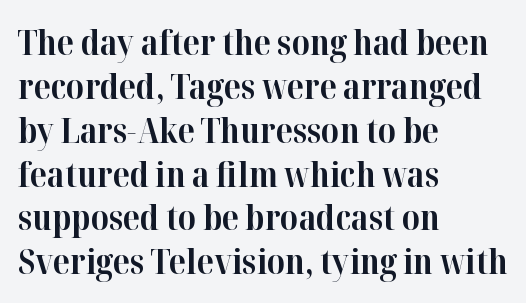
Successive baselines arrive at the customary interval. This is roman type, the default non-slanted kind. Note the varied advance widths — an 'i' is clearly narrower than an 'm'. Descenders hang freely into open space. The letters carry serifs — small finishing strokes at the ends of their stems. This sample is left-justified, so line endings fall wherever the words run out.
